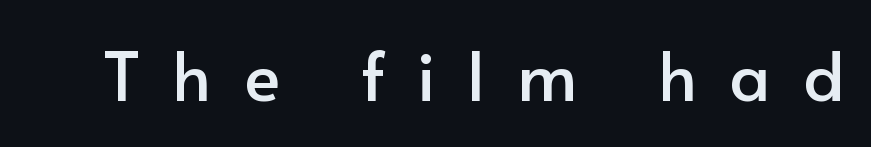
The image shows 68 px sans-serif type, upright; set unusually wide letter spacing (+0.47 em), not underlined; low stroke contrast and a small x-height.
